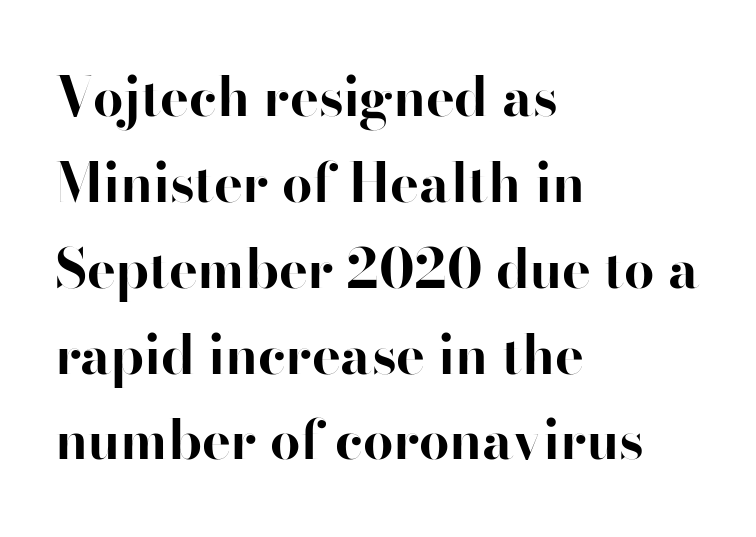
{"serif": "no", "italic": "no", "bold": "yes", "weight": "bold", "width": "normal", "stroke_contrast": "high", "x_height": "small", "monospaced": "no", "underline": "no", "align": "left", "line_spacing": "normal", "line_spacing_ratio": 1.59, "letter_spacing": "normal", "letter_spacing_em": 0.0, "glyph_px": 54}
